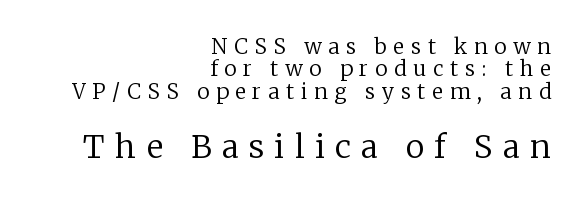
Q: Is the text bold? A: No.
Q: Is the text italic (slanted)? A: No, it is upright.
Q: Is the typeface a serif or a sans-serif typeface? A: Serif.
Q: Is the text underlined? A: No.
Q: How is the paragraph aligned? A: Right-aligned.
Q: Is the spacing between letters normal or unusually wide? A: Unusually wide.
Q: Is the spacing between lines tight, normal or loose? A: Tight.
Q: Which block of text is set in a larger size, the first (top) or the second (bottom)? A: The second (bottom) one.
Q: Width (condensed, normal, or wide)? A: Normal.
Q: Stroke contrast? A: Low.
Q: x-height? A: Medium.
Q: Monospaced? A: No.
